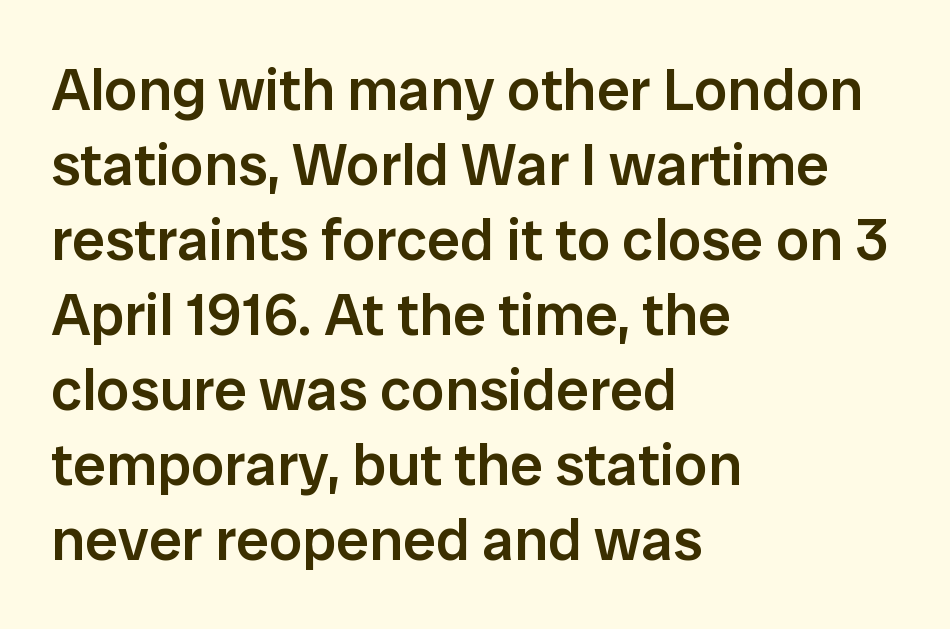
{"serif": "no", "italic": "no", "bold": "semi", "weight": "semibold", "width": "normal", "stroke_contrast": "low", "x_height": "medium", "monospaced": "no", "underline": "no", "align": "left", "line_spacing": "normal", "line_spacing_ratio": 1.27, "letter_spacing": "normal", "letter_spacing_em": 0.0, "glyph_px": 59}
